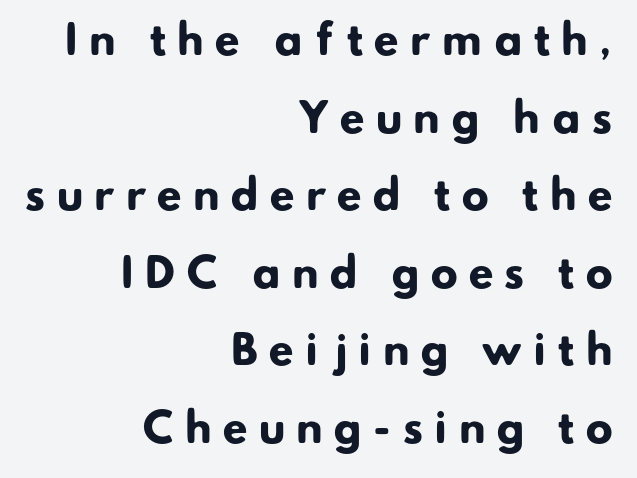
The image shows 40 px heavy sans-serif type; set right-aligned, loose line spacing (1.94x), unusually wide letter spacing (+0.29 em), not underlined; low stroke contrast and a small x-height.
